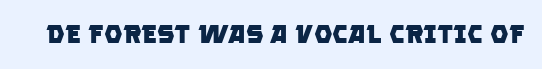
{"bold": "yes", "underline": "no", "letter_spacing": "normal", "letter_spacing_em": 0.0, "glyph_px": 26}
